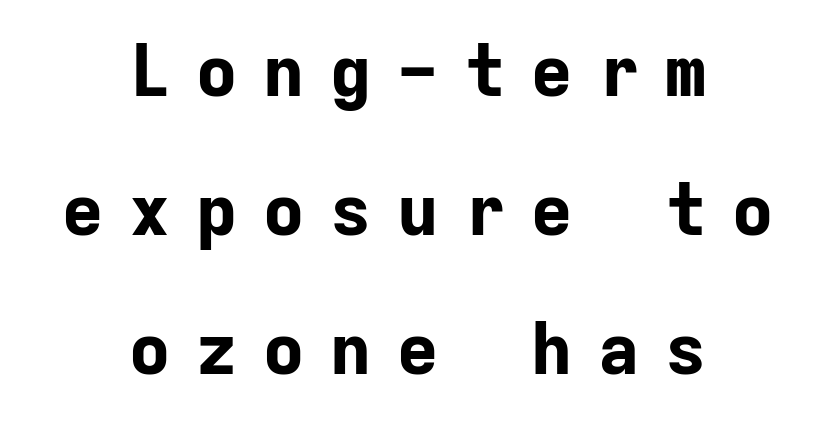
The image shows 72 px bold sans-serif type, upright, monospaced; set centered, loose line spacing (1.93x), unusually wide letter spacing (+0.33 em), not underlined; low stroke contrast and a medium x-height.
